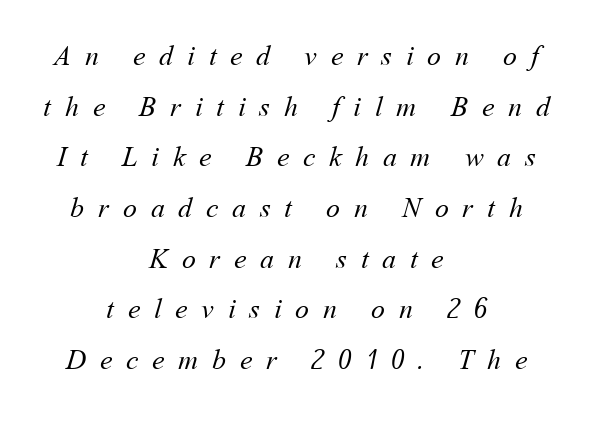
Q: Is the text bold? A: No.
Q: Is the text underlined? A: No.
Q: How is the paragraph aligned? A: Centered.
Q: Is the spacing between letters normal or unusually wide? A: Unusually wide.
Q: Width (condensed, normal, or wide)? A: Normal.
Q: Stroke contrast? A: Medium.
Q: x-height? A: Medium.
Q: Monospaced? A: No.
